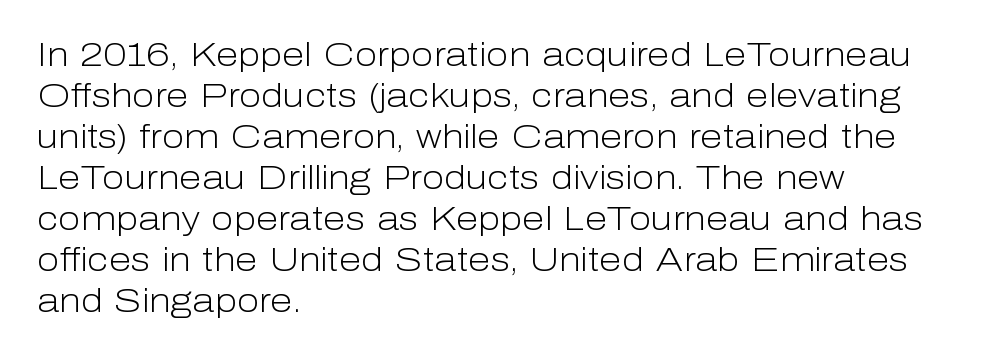
The image shows 33 px light sans-serif type, upright; set left-aligned, line spacing 1.24x, normal letter spacing, not underlined; low stroke contrast and a medium x-height.
